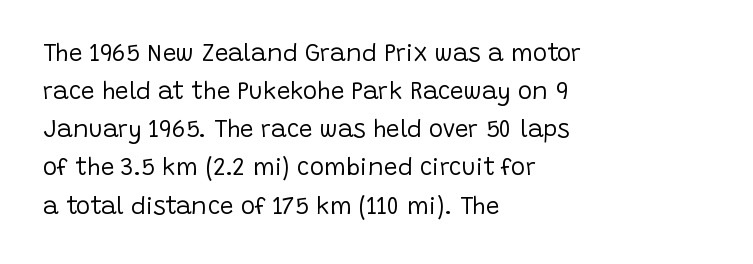
Q: Is the text bold? A: No.
Q: Is the text italic (slanted)? A: No, it is upright.
Q: Is the text underlined? A: No.
Q: How is the paragraph aligned? A: Left-aligned.
Q: Is the spacing between letters normal or unusually wide? A: Normal.
Q: Is the spacing between lines tight, normal or loose? A: Normal.
